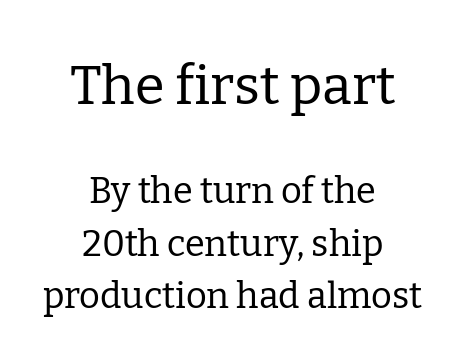
No extra tracking has been applied to these lines. The space between consecutive lines is moderate. Which chunk is bigger? The first one — the top block dwarfs the bottom. The letterforms sit at book weight or below.
